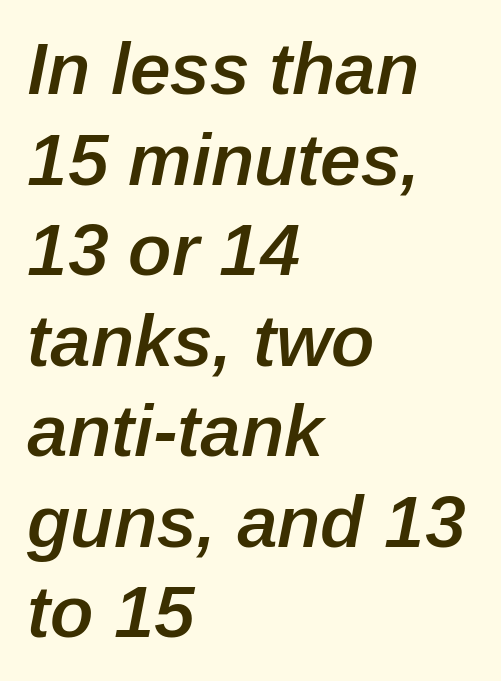
The image shows 73 px semibold type, italic (leaning right); set left-aligned, line spacing 1.24x, normal letter spacing, not underlined; low stroke contrast and a medium x-height.
